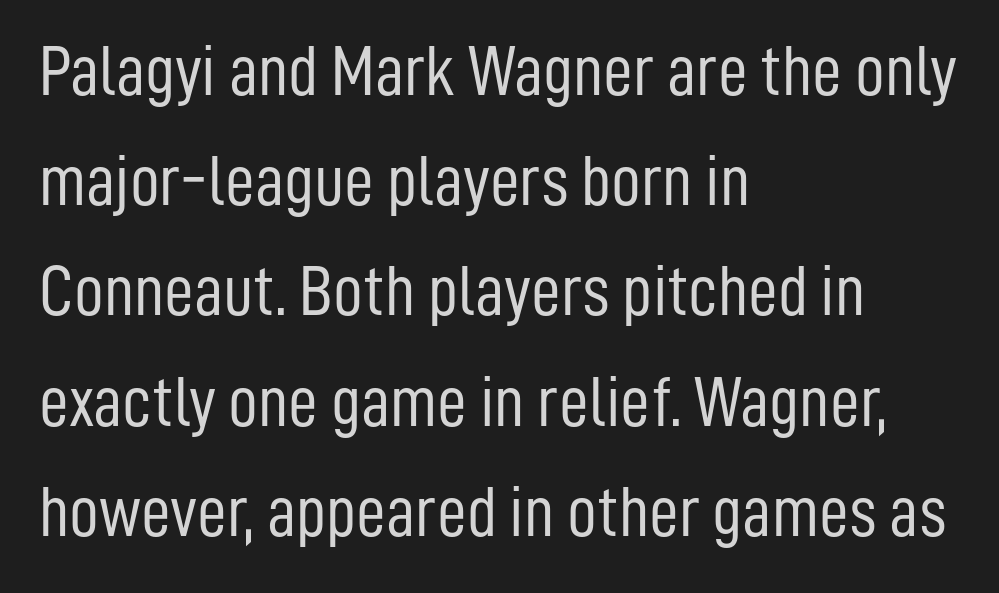
The image shows 73 px light, condensed sans-serif type, upright; set left-aligned, normal line spacing (1.51x), normal letter spacing, not underlined; low stroke contrast and a medium x-height.
